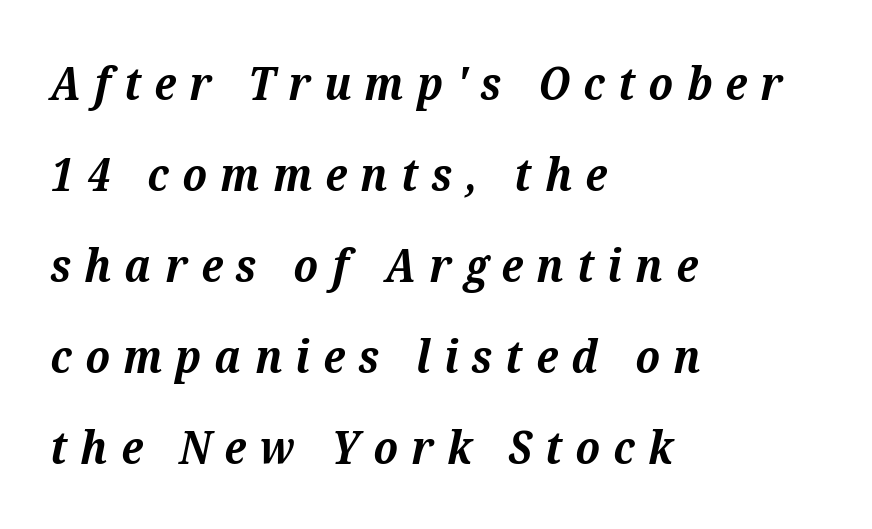
Varying glyph widths throughout — classic text-font behaviour. Beneath every word, the page is bare. The face used here has the dense, thick strokes of a bold. Teacher's note: observe the even left margin — that is flush-left alignment.
